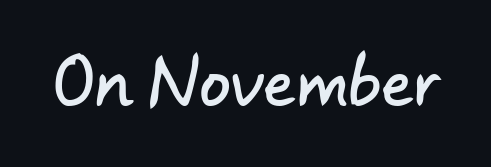
Q: Is the typeface a serif or a sans-serif typeface? A: Sans-serif.
Q: Is the text underlined? A: No.
Q: Is the spacing between letters normal or unusually wide? A: Normal.
Q: Width (condensed, normal, or wide)? A: Normal.
Q: Stroke contrast? A: Low.
Q: x-height? A: Small.
Q: Monospaced? A: No.
